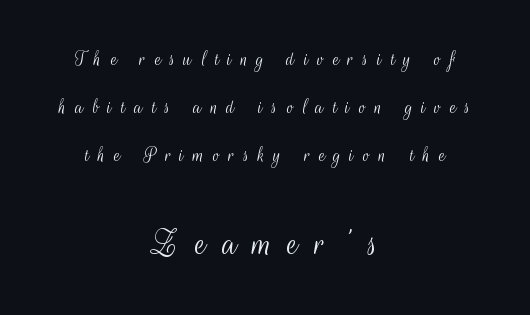
The image shows 39 px light, condensed sans-serif type; set centered, loose line spacing (2.18x), unusually wide letter spacing (+0.41 em), not underlined; the second (bottom) block is 1.77x larger; medium stroke contrast and a small x-height.
